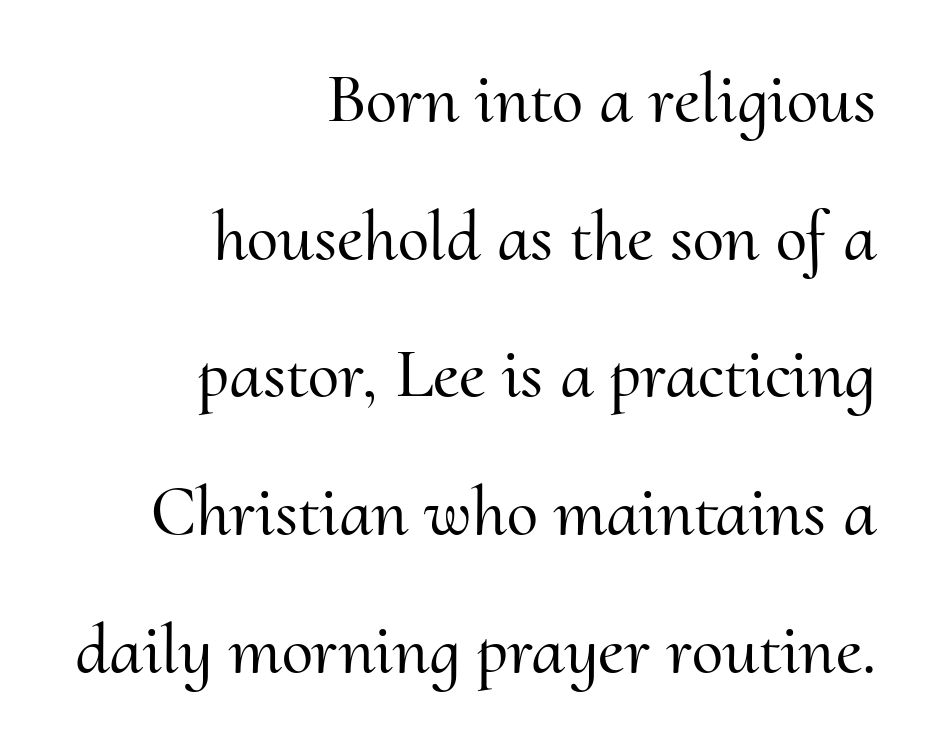
The image shows 71 px serif type, upright; set right-aligned, loose line spacing (1.94x), normal letter spacing, not underlined; medium stroke contrast and a small x-height.
